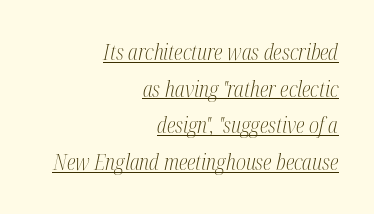
The image shows 22 px text type, italic (leaning right); set right-aligned, normal line spacing (1.67x), normal letter spacing, underlined.
